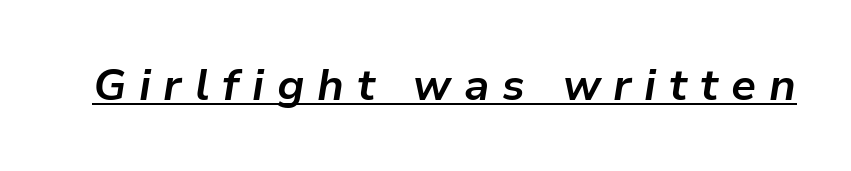
Q: Is the text bold? A: Yes.
Q: Is the text italic (slanted)? A: Yes, it leans right by about 9 degrees.
Q: Is the text underlined? A: Yes.
Q: Is the spacing between letters normal or unusually wide? A: Unusually wide.
Q: Width (condensed, normal, or wide)? A: Normal.
Q: Stroke contrast? A: Low.
Q: x-height? A: Medium.
Q: Monospaced? A: No.
